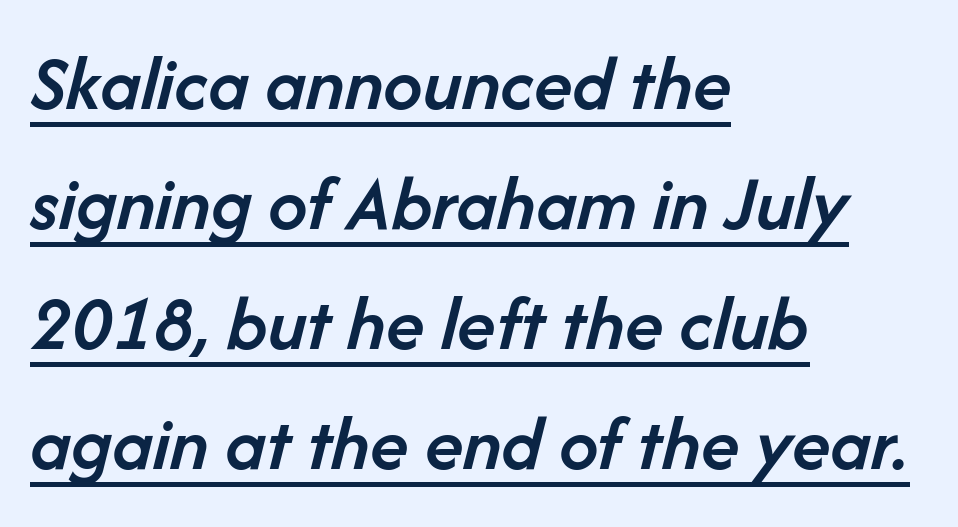
The image shows 79 px semibold type, italic (leaning right); set left-aligned, normal line spacing (1.52x), normal letter spacing, underlined; low stroke contrast and a medium x-height.
